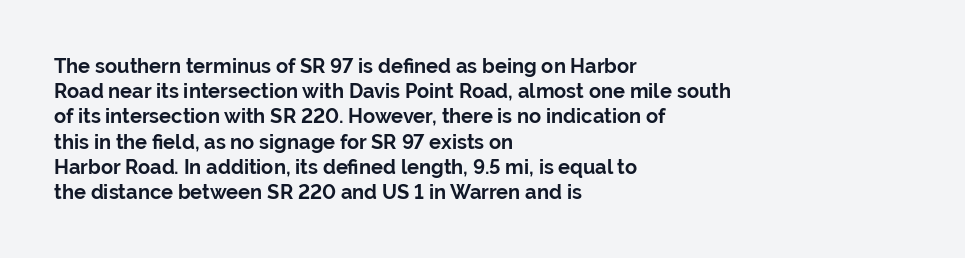
The image shows 20 px bold type, upright; set left-aligned, normal line spacing (1.26x), normal letter spacing, not underlined.
